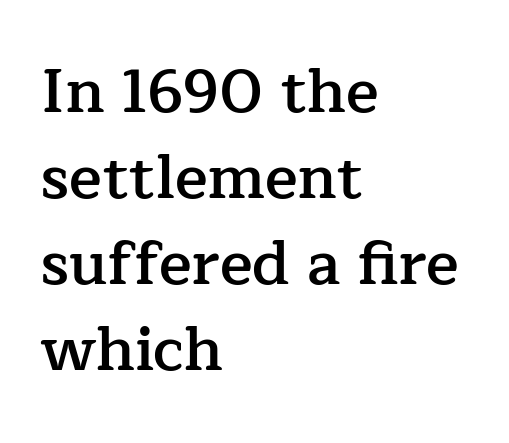
{"serif": "yes", "italic": "no", "bold": "semi", "weight": "semibold", "width": "normal", "stroke_contrast": "low", "x_height": "medium", "monospaced": "no", "underline": "no", "align": "left", "line_spacing": "normal", "line_spacing_ratio": 1.41, "letter_spacing": "normal", "letter_spacing_em": 0.0, "glyph_px": 61}
